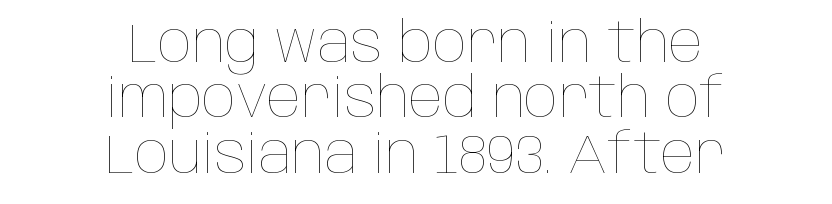
Q: Is the text bold? A: No.
Q: Is the text italic (slanted)? A: No, it is upright.
Q: Is the text underlined? A: No.
Q: How is the paragraph aligned? A: Centered.
Q: Is the spacing between letters normal or unusually wide? A: Normal.
Q: Is the spacing between lines tight, normal or loose? A: Tight.
Q: Width (condensed, normal, or wide)? A: Condensed.
Q: Stroke contrast? A: Low.
Q: x-height? A: Large.
Q: Monospaced? A: No.
